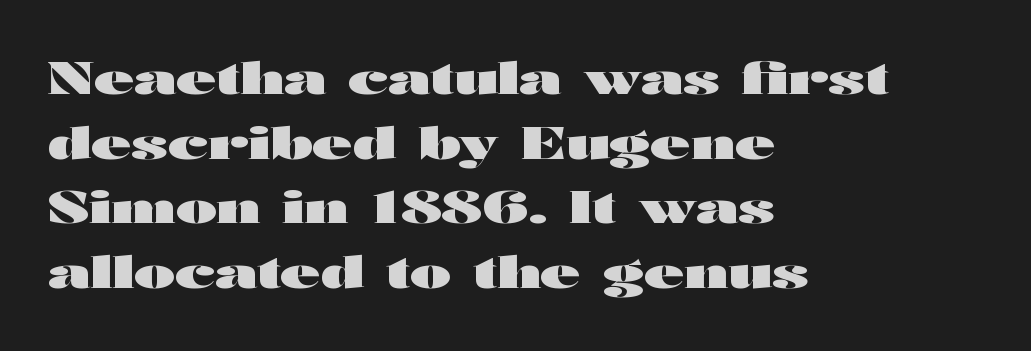
{"italic": "no", "bold": "yes", "weight": "heavy", "width": "wide", "stroke_contrast": "high", "x_height": "medium", "monospaced": "no", "underline": "no", "align": "left", "line_spacing": "normal", "line_spacing_ratio": 1.47, "letter_spacing": "normal", "letter_spacing_em": 0.0, "glyph_px": 44}
